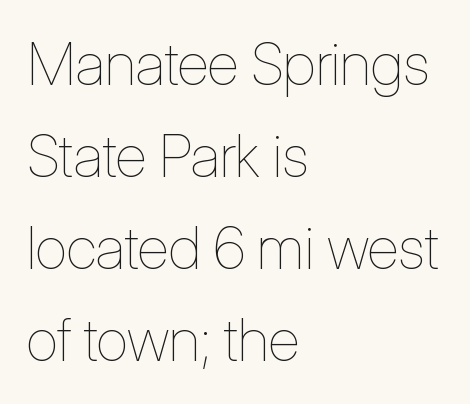
Glance below the letters and you will spot only blank space. Regarding leading, the lines here are spaced in the standard way. The gaps between neighbouring characters are ordinary and unremarkable. Do the characters align in a grid? No, the font is proportional. A classic flush-left, rag-right setting is used for this passage. The letters stand straight up with perfectly vertical stems.
